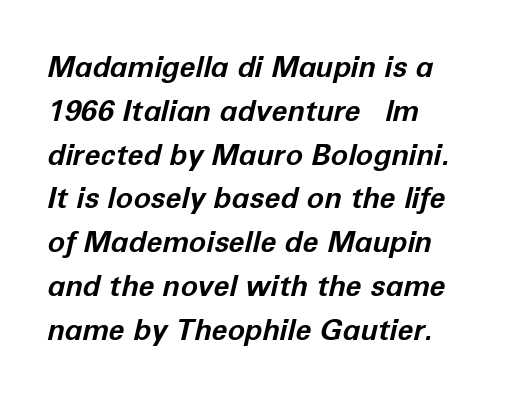
Q: Is the text bold? A: Yes.
Q: Is the text italic (slanted)? A: Yes, it leans right by about 12 degrees.
Q: Is the text underlined? A: No.
Q: How is the paragraph aligned? A: Left-aligned.
Q: Is the spacing between letters normal or unusually wide? A: Normal.
Q: Is the spacing between lines tight, normal or loose? A: Normal.
Q: Width (condensed, normal, or wide)? A: Normal.
Q: Stroke contrast? A: Low.
Q: x-height? A: Medium.
Q: Monospaced? A: No.
